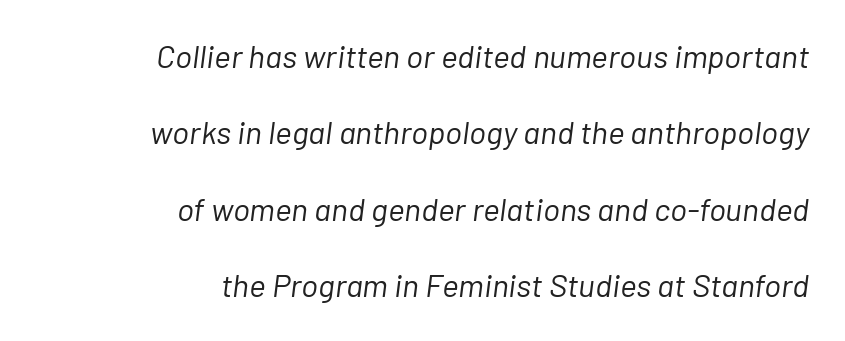
The tracking reads as untouched default to a designer's eye. Compared with ordinary roman type, these characters are visibly tilted. The rendering uses a large line-height, opening up the rows. Does the copy run flush right? Yes — the right margin is perfectly even. The typeface has the unassuming heft of standard copy or less.
